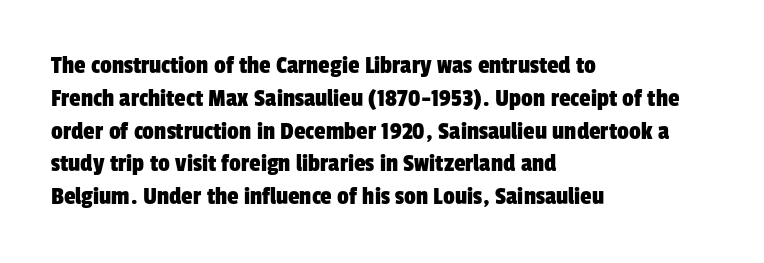
The image shows 26 px text type; set left-aligned, normal line spacing (1.26x), normal letter spacing, not underlined.
